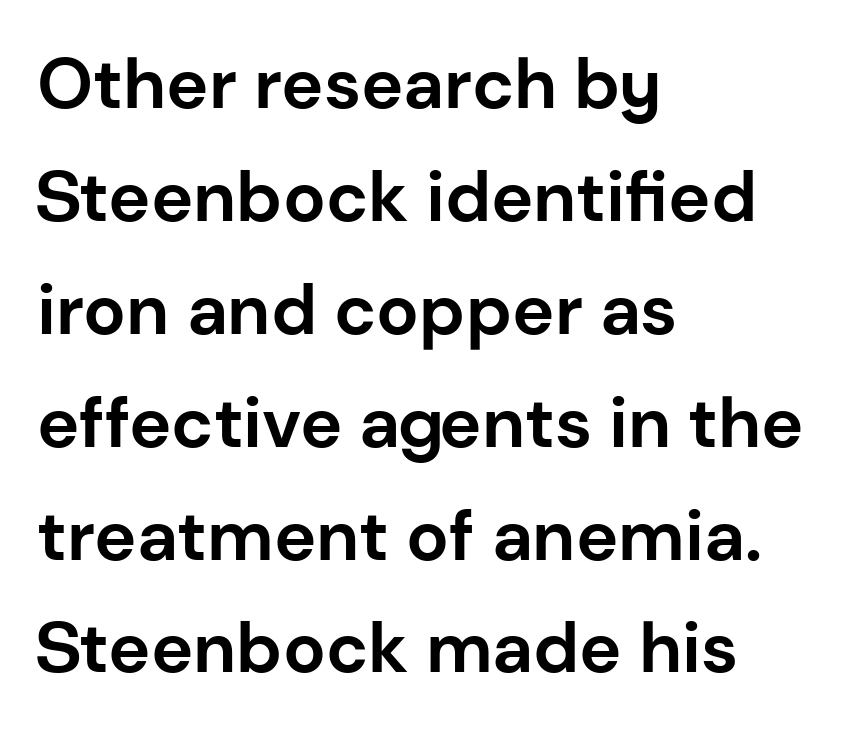
The image shows 71 px bold sans-serif type, upright; set left-aligned, normal line spacing (1.59x), normal letter spacing, not underlined; low stroke contrast and a medium x-height.
